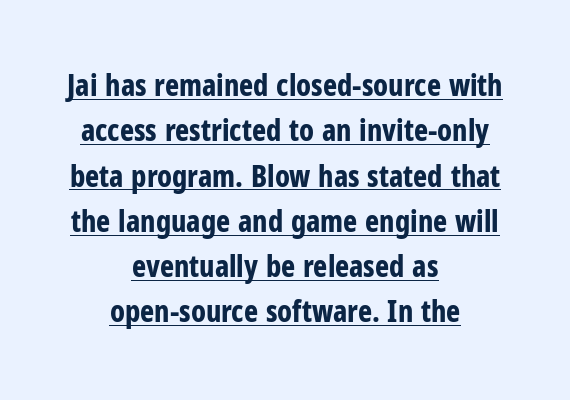
The image shows 30 px bold, condensed sans-serif type, upright; set centered, normal line spacing (1.51x), normal letter spacing, underlined; low stroke contrast and a medium x-height.
